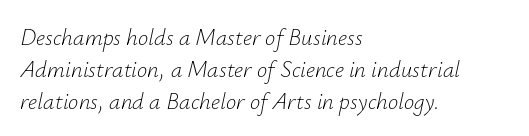
{"italic": "yes", "lean": "right", "slant_degrees": 12, "bold": "no", "underline": "no", "align": "left", "line_spacing": "normal", "line_spacing_ratio": 1.39, "letter_spacing": "normal", "letter_spacing_em": 0.0, "glyph_px": 23}
